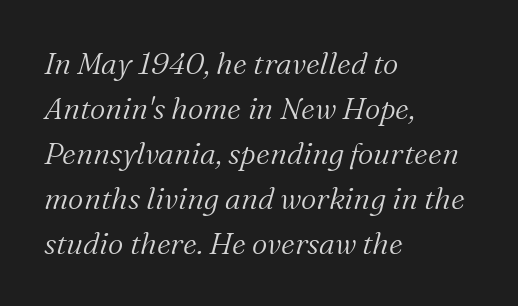
Q: Is the text bold? A: No.
Q: Is the text italic (slanted)? A: Yes, it leans right by about 16 degrees.
Q: Is the typeface a serif or a sans-serif typeface? A: Serif.
Q: Is the text underlined? A: No.
Q: How is the paragraph aligned? A: Left-aligned.
Q: Is the spacing between letters normal or unusually wide? A: Normal.
Q: Is the spacing between lines tight, normal or loose? A: Normal.
Q: Width (condensed, normal, or wide)? A: Normal.
Q: Stroke contrast? A: Medium.
Q: x-height? A: Medium.
Q: Monospaced? A: No.
